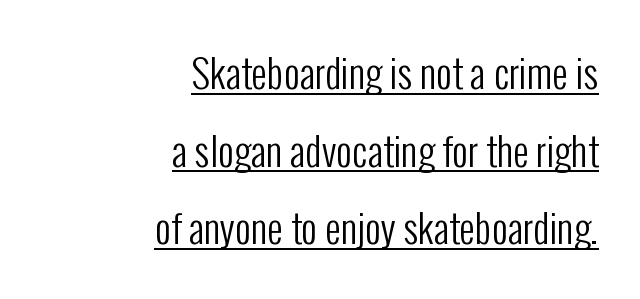
{"serif": "no", "italic": "no", "bold": "no", "weight": "regular", "width": "condensed", "stroke_contrast": "low", "x_height": "medium", "monospaced": "no", "underline": "yes", "align": "right", "line_spacing": "loose", "line_spacing_ratio": 1.99, "letter_spacing": "normal", "letter_spacing_em": 0.0, "glyph_px": 39}
